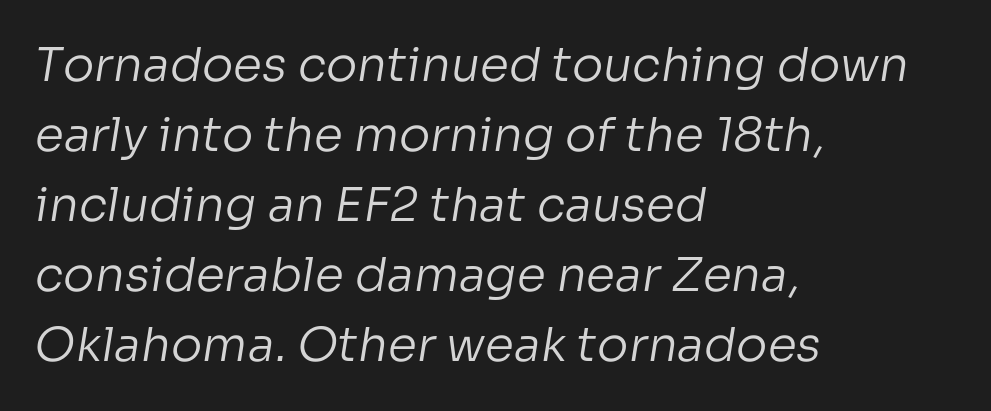
The image shows 47 px regular-weight sans-serif type; set left-aligned, normal line spacing (1.49x), normal letter spacing, not underlined; low stroke contrast and a medium x-height.
